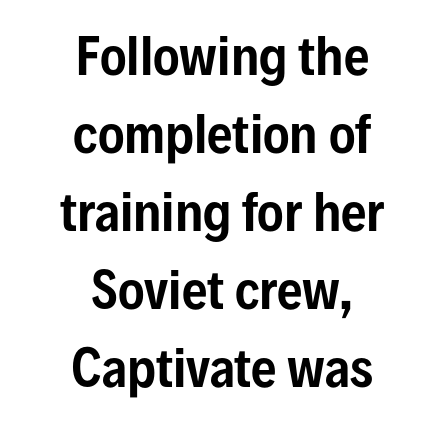
Q: Is the text italic (slanted)? A: No, it is upright.
Q: Is the typeface a serif or a sans-serif typeface? A: Sans-serif.
Q: Is the text underlined? A: No.
Q: How is the paragraph aligned? A: Centered.
Q: Is the spacing between letters normal or unusually wide? A: Normal.
Q: Is the spacing between lines tight, normal or loose? A: Normal.
Q: Width (condensed, normal, or wide)? A: Condensed.
Q: Stroke contrast? A: Low.
Q: x-height? A: Medium.
Q: Monospaced? A: No.
